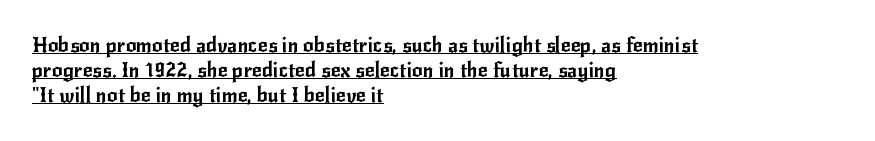
The image shows 21 px text type, upright; set left-aligned, line spacing 1.2x, normal letter spacing, underlined.
